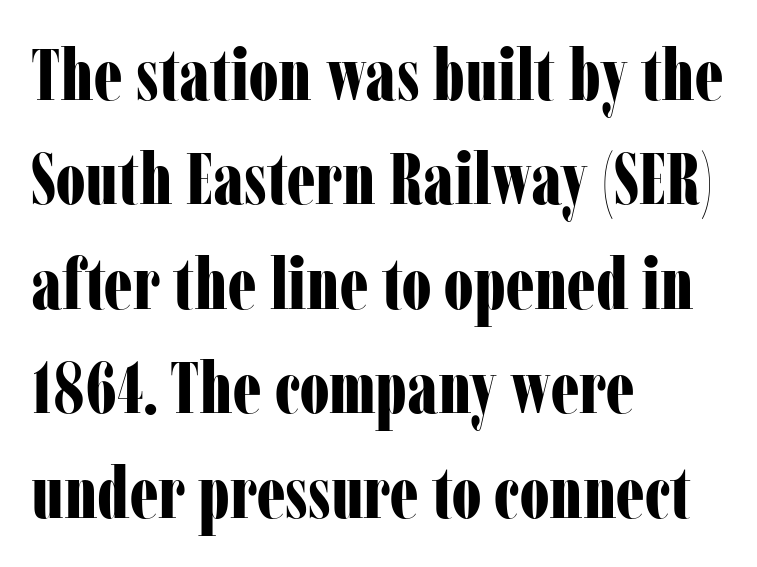
The image shows 72 px bold, condensed serif type, upright; set left-aligned, normal line spacing (1.45x), normal letter spacing, not underlined; low stroke contrast and a medium x-height.
